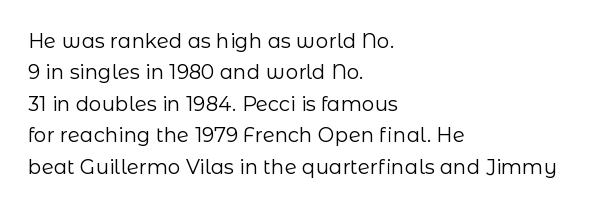
Line spacing here is normal. A typesetter would mark this as roman, not italic. The specimen omits any rule beneath the text block's lines. The rag falls on the right side of this text block. The characters are drawn with everyday or finer stroke widths.
